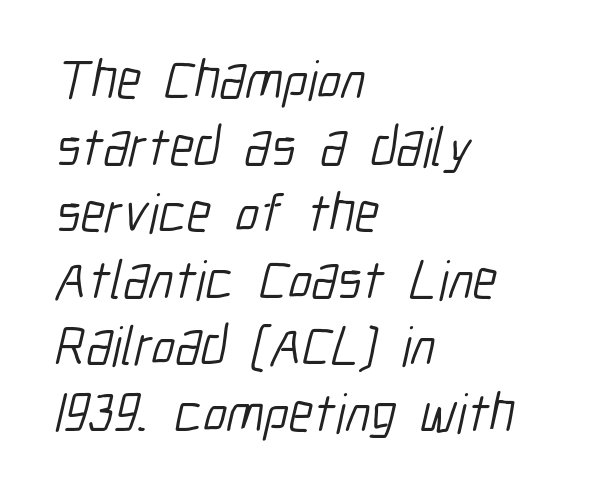
The image shows 55 px light, condensed sans-serif type; set left-aligned, line spacing 1.21x, normal letter spacing, not underlined; low stroke contrast and a medium x-height.
